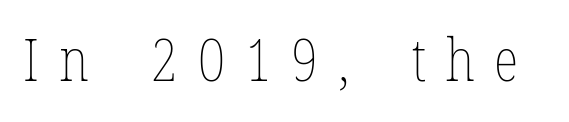
Between one letter and the next there's a generous, obvious gap. The letters stand upright; this is a roman face. Varying glyph widths throughout — classic text-font behaviour. Is the type heavy? It reads as light-to-regular instead. Clear beneath every line of the passage.
